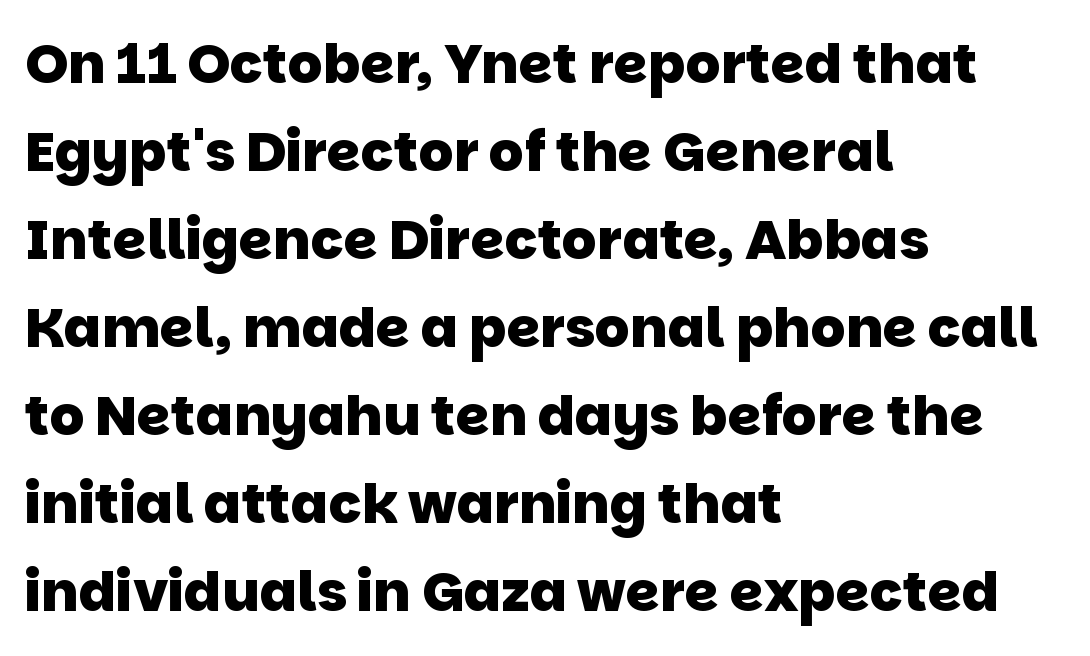
{"serif": "no", "bold": "yes", "weight": "heavy", "width": "normal", "stroke_contrast": "low", "x_height": "large", "monospaced": "no", "underline": "no", "align": "left", "line_spacing": "normal", "line_spacing_ratio": 1.6, "letter_spacing": "normal", "letter_spacing_em": 0.0, "glyph_px": 55}
